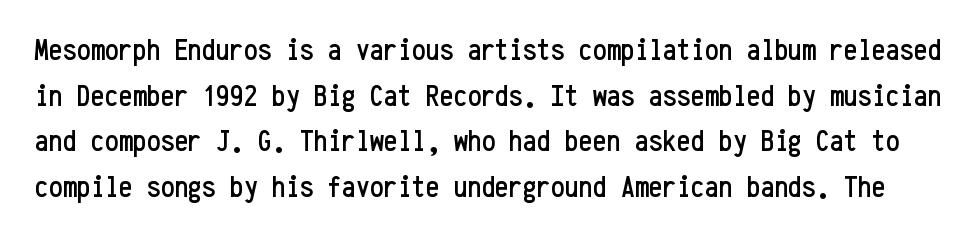
Q: Is the text italic (slanted)? A: No, it is upright.
Q: Is the typeface a serif or a sans-serif typeface? A: Sans-serif.
Q: Is the text underlined? A: No.
Q: Is the spacing between letters normal or unusually wide? A: Normal.
Q: Is the spacing between lines tight, normal or loose? A: Normal.
Q: Width (condensed, normal, or wide)? A: Condensed.
Q: Stroke contrast? A: Low.
Q: x-height? A: Medium.
Q: Monospaced? A: Yes.
